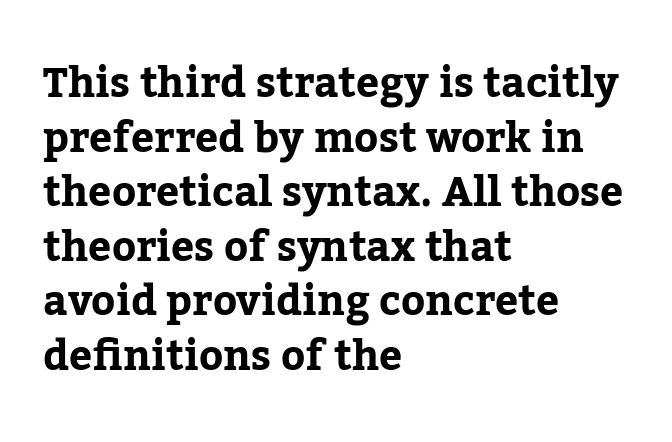
The image shows 41 px bold serif type, upright; set left-aligned, normal line spacing (1.33x), normal letter spacing, not underlined; low stroke contrast and a medium x-height.
